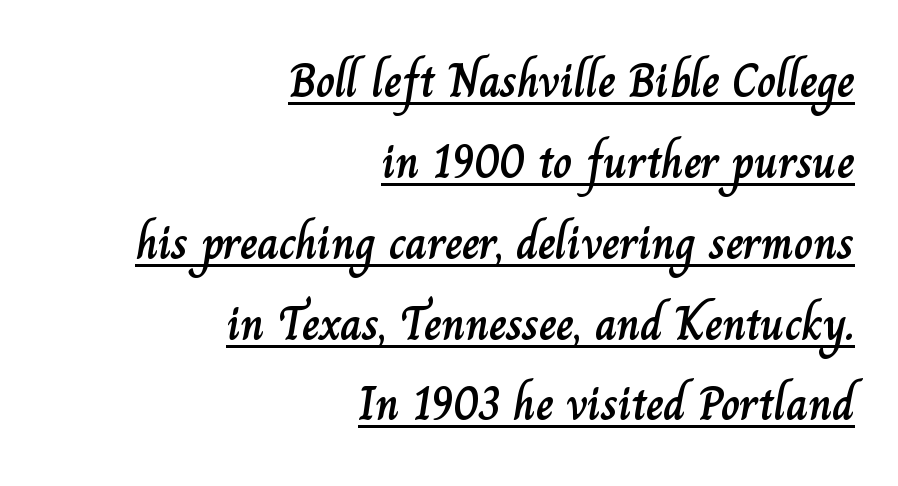
If you drew a ruler down the right edge, every line would touch it. Tracking here is standard; glyphs follow each other at the usual distance. The passage shown is typed in a proportional face where columns would drift. Decoration check: the copy is underlined.
